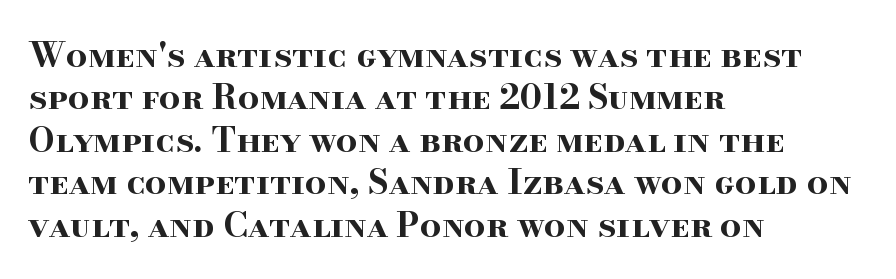
A full-strength bold gives these letters their thick strokes. Check under the words: just untouched page. Evenly set lines give the paragraph a standard silhouette. The paragraph shown leans on its left margin. Observe the serifs anchoring each vertical stroke in this sample.
